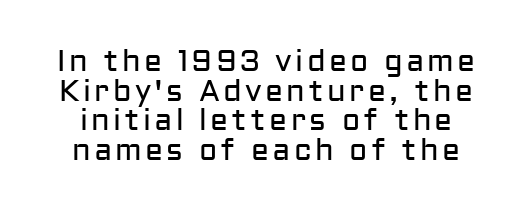
The image shows 30 px regular-weight sans-serif type, upright; set tight line spacing (0.99x), not underlined; low stroke contrast and a medium x-height.
